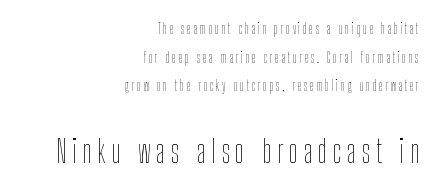
The image shows 32 px thin, condensed type, upright; set right-aligned, loose line spacing (2.04x), not underlined; the second (bottom) block is 2.29x larger; low stroke contrast and a medium x-height.
